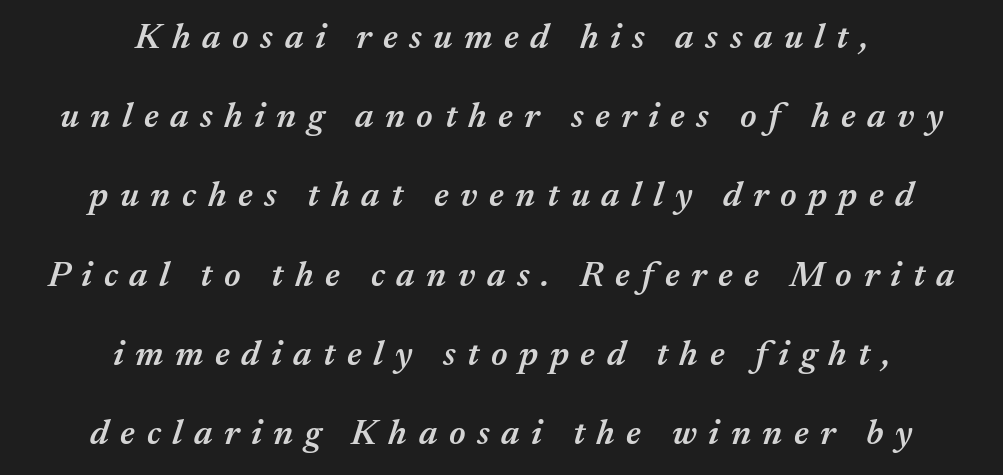
Descenders are the only things crossing below the line. Rendered with sloped, italic letterforms. This is the in-between weight designers call semibold or demi. Character widths vary here, with narrow letters taking less room than wide ones.
